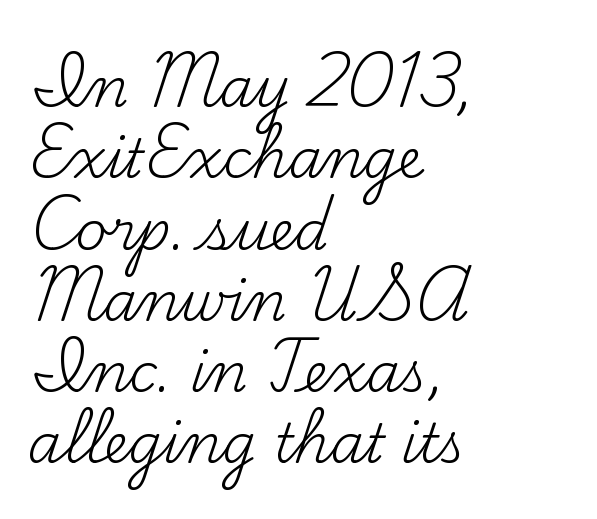
Q: Is the text bold? A: No.
Q: Is the text italic (slanted)? A: Yes.
Q: Is the typeface a serif or a sans-serif typeface? A: Serif.
Q: Is the text underlined? A: No.
Q: How is the paragraph aligned? A: Left-aligned.
Q: Is the spacing between letters normal or unusually wide? A: Normal.
Q: Is the spacing between lines tight, normal or loose? A: Normal.
Q: Width (condensed, normal, or wide)? A: Normal.
Q: Stroke contrast? A: Medium.
Q: x-height? A: Small.
Q: Monospaced? A: No.
